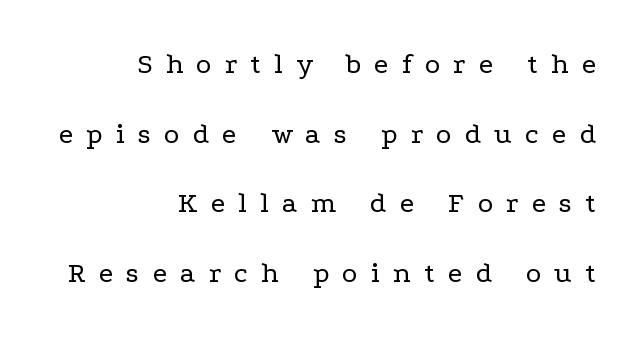
{"serif": "yes", "italic": "no", "bold": "no", "weight": "regular", "width": "wide", "stroke_contrast": "low", "x_height": "medium", "monospaced": "no", "underline": "no", "align": "right", "line_spacing": "loose", "line_spacing_ratio": 2.4, "letter_spacing": "wide", "letter_spacing_em": 0.46, "glyph_px": 29}
